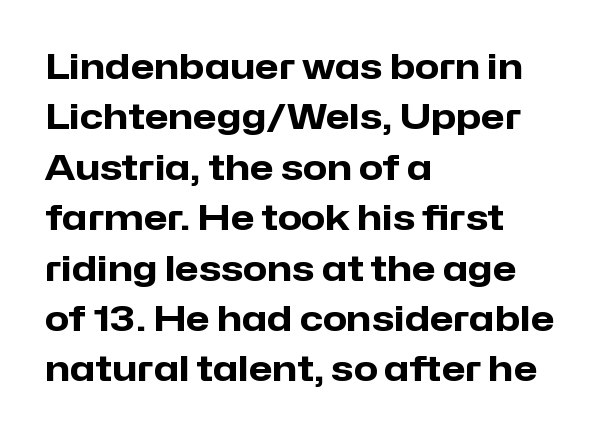
Anything drawn beneath the words? Only blank space. Nope, no serifs anywhere on these letters. This block has exactly the height ordinary leading produces. Each word holds together tightly as a unit, with standard inter-letter gaps. Unlike italic type, these characters show no tilt at all.
